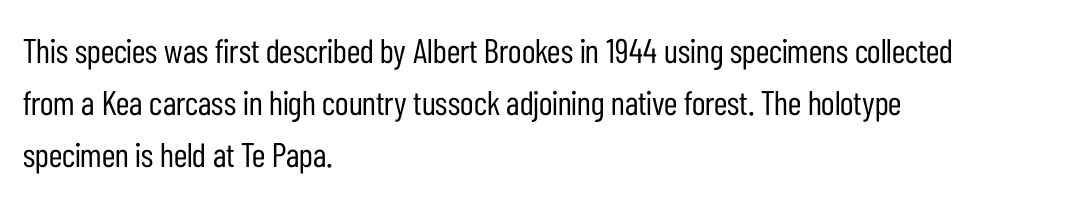
Q: Is the text bold? A: No.
Q: Is the text italic (slanted)? A: No, it is upright.
Q: Is the typeface a serif or a sans-serif typeface? A: Sans-serif.
Q: Is the text underlined? A: No.
Q: How is the paragraph aligned? A: Left-aligned.
Q: Is the spacing between letters normal or unusually wide? A: Normal.
Q: Is the spacing between lines tight, normal or loose? A: Normal.
Q: Width (condensed, normal, or wide)? A: Condensed.
Q: Stroke contrast? A: Low.
Q: x-height? A: Medium.
Q: Monospaced? A: No.
